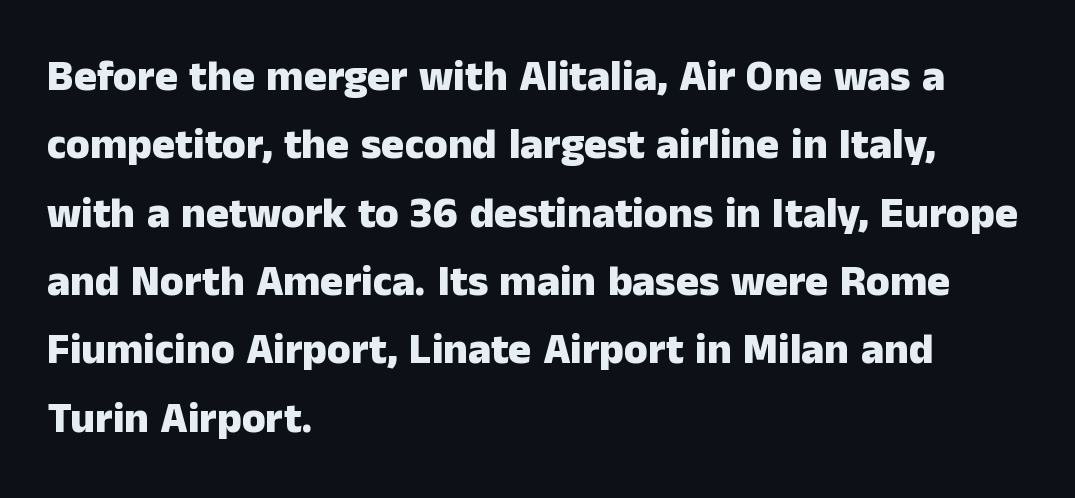
Glyph-to-glyph distance matches everyday printed text. Leftover space on each line is placed entirely after the last word. Do the characters align in a grid? No, the font is proportional. Look at the stroke-to-counter ratio: heavy, a bold. This is roman type, the default non-slanted kind.
